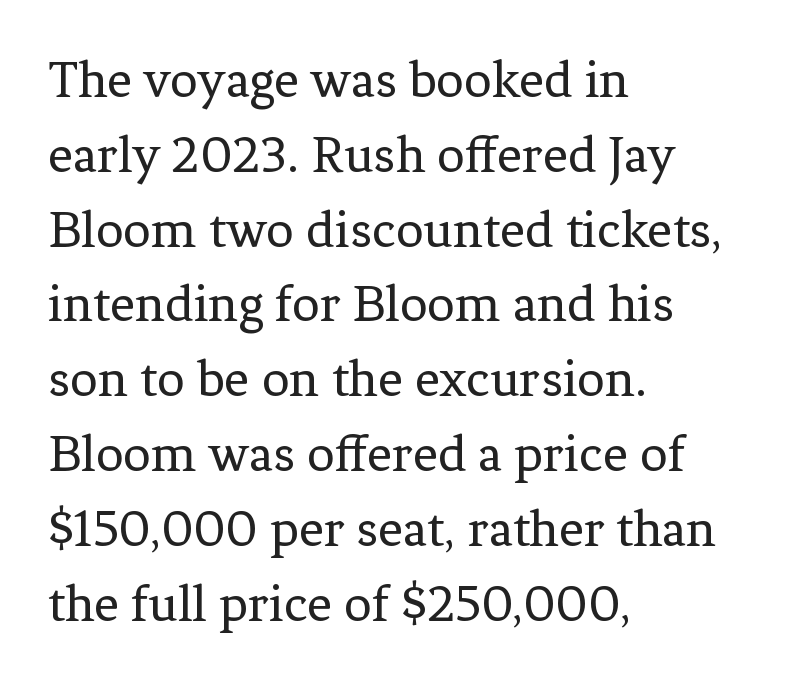
{"serif": "yes", "italic": "no", "bold": "no", "weight": "regular", "width": "normal", "stroke_contrast": "low", "x_height": "medium", "monospaced": "no", "underline": "no", "align": "left", "line_spacing": "normal", "line_spacing_ratio": 1.36, "letter_spacing": "normal", "letter_spacing_em": 0.0, "glyph_px": 55}
